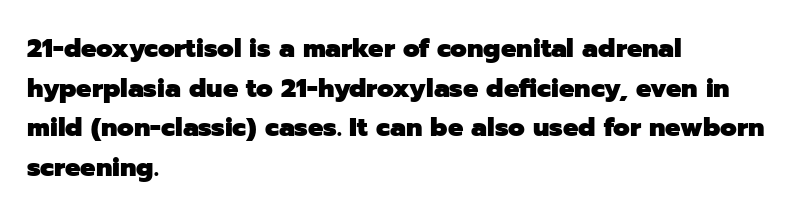
The glyphs are unaccompanied by any horizontal stroke below them. The characters look thick and weighty, a clear bold. Horizontally, the lines are justified to the leading edge only. Successive baselines arrive at the customary interval. Ordinary non-slanted type is in use.
